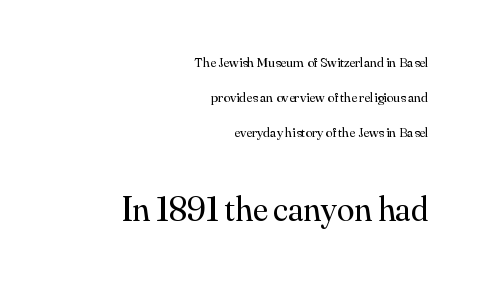
{"serif": "yes", "italic": "no", "bold": "no", "weight": "regular", "width": "normal", "stroke_contrast": "medium", "x_height": "small", "monospaced": "no", "underline": "no", "align": "right", "line_spacing": "loose", "line_spacing_ratio": 2.49, "letter_spacing": "normal", "letter_spacing_em": 0.0, "larger_block": "second", "size_ratio": 2.5, "glyph_px": 35}
